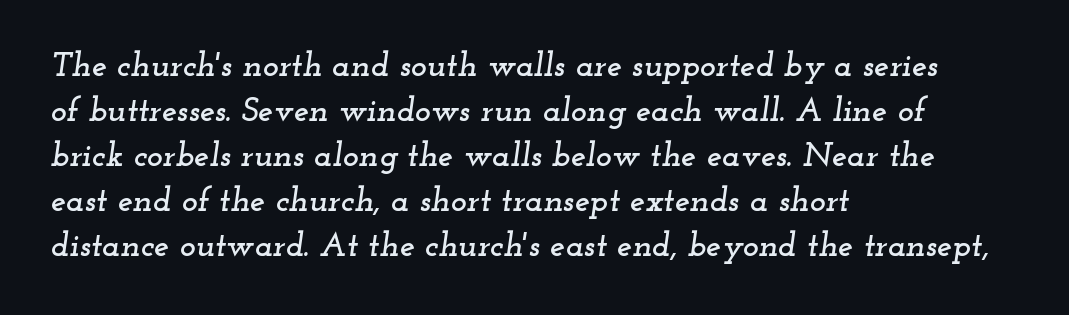
The image shows 34 px wide serif type, italic (leaning right); set left-aligned, normal line spacing (1.32x), normal letter spacing, not underlined; low stroke contrast and a small x-height.
